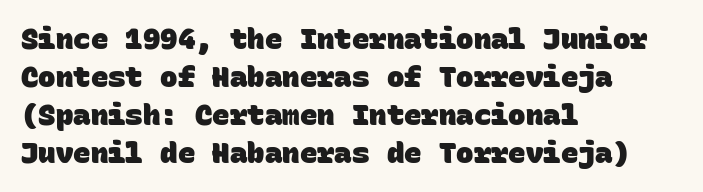
Nobody touched the tracking dial on this one. Classification — sans serif. A classic flush-left, rag-right setting is used for this passage. The passage shown is typed in a monospace face where columns stay perfectly aligned. Summary of vertical rhythm: regular, with standard interline spacing.
